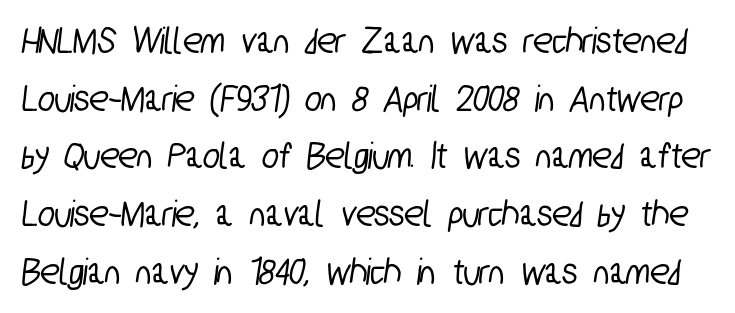
The image shows 39 px condensed sans-serif type; set normal line spacing (1.48x), normal letter spacing, not underlined; low stroke contrast and a medium x-height.
